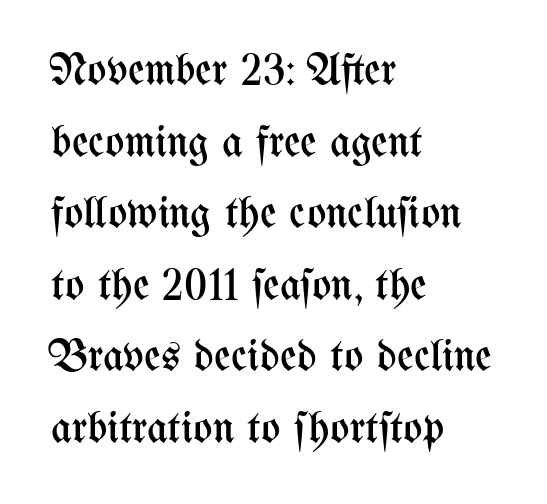
The letters stand upright; this is a roman face. The rendering uses natural spacing where letterforms have individual widths. The horizontal fit of the characters is conventional and even. Does the leading feel generous? No, just average.
